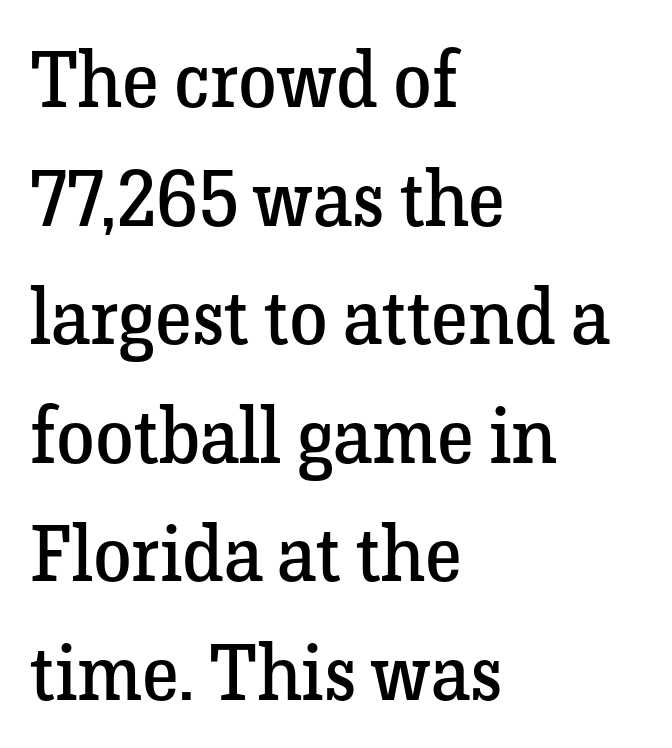
Q: Is the text bold? A: No.
Q: Is the text italic (slanted)? A: No, it is upright.
Q: Is the typeface a serif or a sans-serif typeface? A: Serif.
Q: Is the text underlined? A: No.
Q: How is the paragraph aligned? A: Left-aligned.
Q: Is the spacing between letters normal or unusually wide? A: Normal.
Q: Is the spacing between lines tight, normal or loose? A: Normal.
Q: Width (condensed, normal, or wide)? A: Normal.
Q: Stroke contrast? A: Low.
Q: x-height? A: Medium.
Q: Monospaced? A: No.
